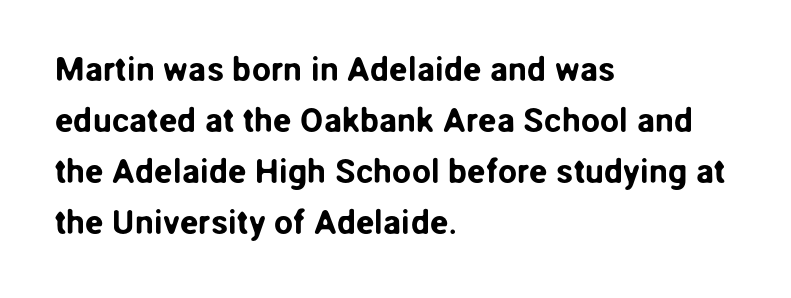
{"serif": "no", "italic": "no", "width": "normal", "stroke_contrast": "low", "x_height": "medium", "monospaced": "no", "underline": "no", "align": "left", "line_spacing": "normal", "line_spacing_ratio": 1.5, "letter_spacing": "normal", "letter_spacing_em": 0.0, "glyph_px": 34}
